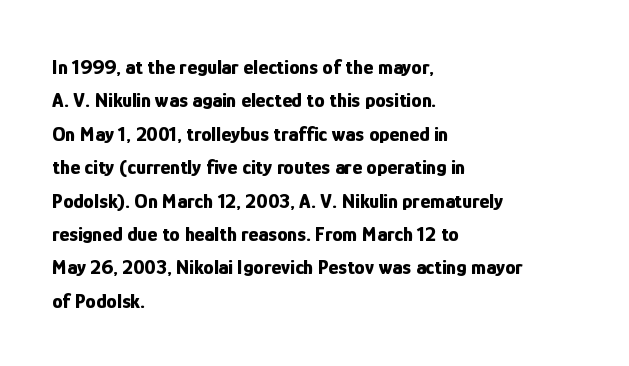
Q: Is the text bold? A: Yes.
Q: Is the text italic (slanted)? A: No, it is upright.
Q: Is the text underlined? A: No.
Q: How is the paragraph aligned? A: Left-aligned.
Q: Is the spacing between letters normal or unusually wide? A: Normal.
Q: Is the spacing between lines tight, normal or loose? A: Normal.
